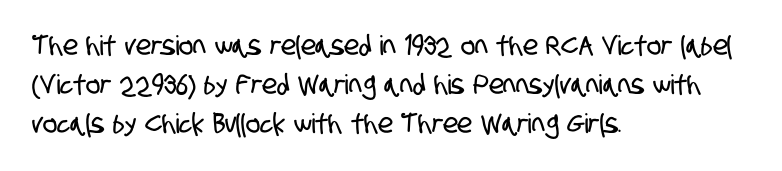
The image shows 27 px text type; set left-aligned, normal line spacing (1.45x), normal letter spacing, not underlined.
